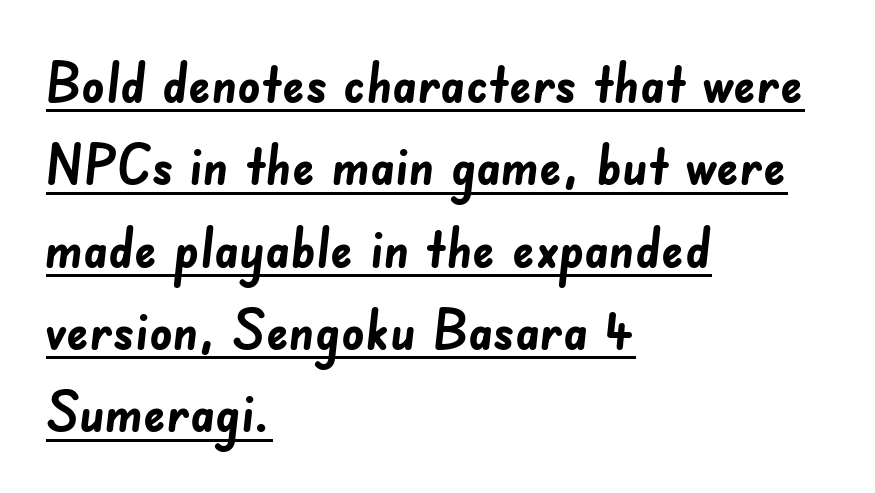
Q: Is the text bold? A: Yes.
Q: Is the typeface a serif or a sans-serif typeface? A: Sans-serif.
Q: Is the text underlined? A: Yes.
Q: How is the paragraph aligned? A: Left-aligned.
Q: Is the spacing between letters normal or unusually wide? A: Normal.
Q: Is the spacing between lines tight, normal or loose? A: Normal.
Q: Width (condensed, normal, or wide)? A: Normal.
Q: Stroke contrast? A: Low.
Q: x-height? A: Small.
Q: Monospaced? A: No.
